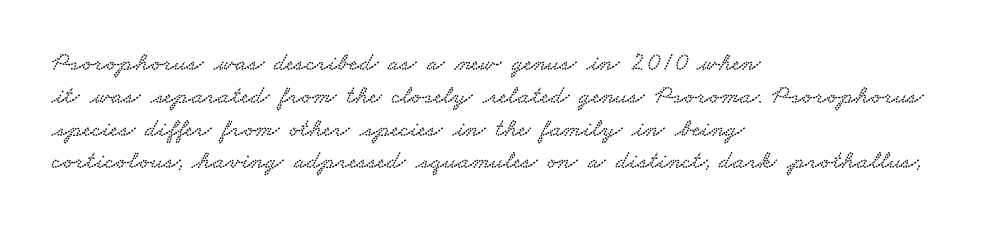
{"underline": "no", "align": "left", "line_spacing": "normal", "line_spacing_ratio": 1.26, "letter_spacing": "normal", "letter_spacing_em": 0.0, "glyph_px": 26}
